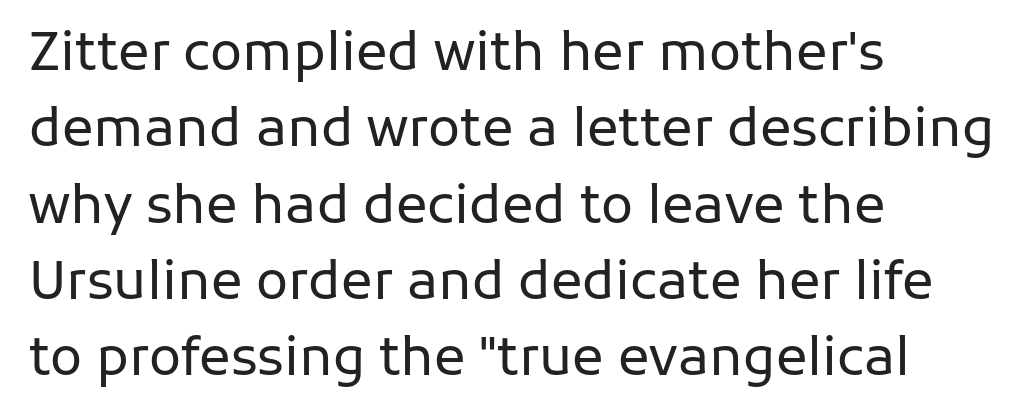
Whoever set this chose a conventional vertical rhythm. The space directly below the letters is spotless. What stands out about the letter spacing? Nothing — it is the standard amount. This sample has the flowing, uneven cadence of proportional lettering. These glyphs show unthickened strokes, regular width or finer.
